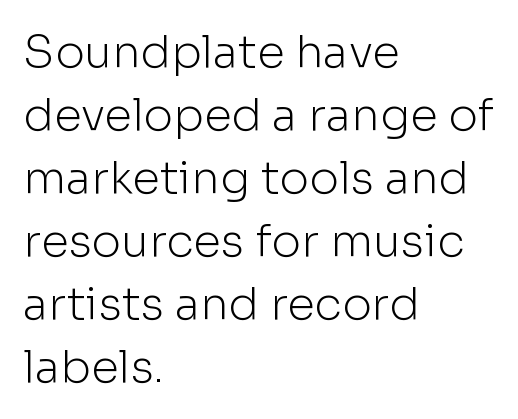
You could not count columns in this text — the font is proportionally spaced. What's the leading like? Ordinary, nothing unusual. Spacing between characters is what you'd get straight out of the box. Is the type heavy? It reads as light-to-regular instead. A student would call this left alignment; a typographer would say flush left, rag right. Designer's note — italics off, roman on.
